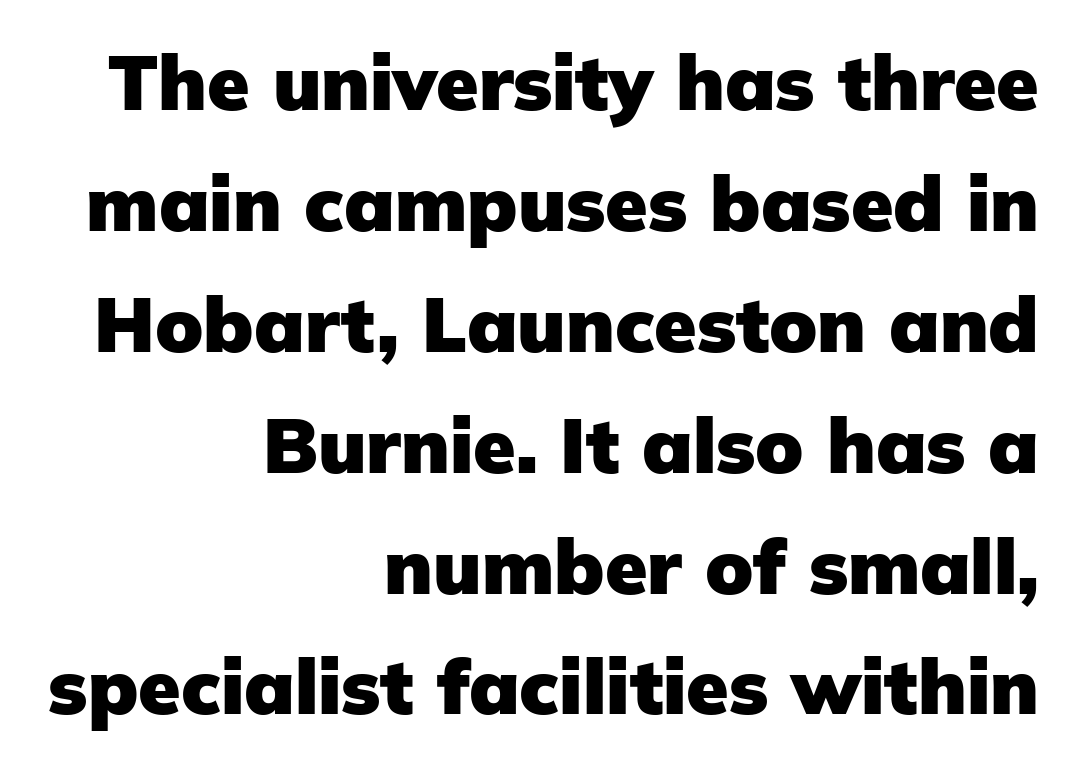
{"serif": "no", "italic": "no", "bold": "yes", "weight": "heavy", "width": "normal", "stroke_contrast": "low", "x_height": "medium", "monospaced": "no", "underline": "no", "align": "right", "line_spacing": "normal", "line_spacing_ratio": 1.57, "letter_spacing": "normal", "letter_spacing_em": 0.0, "glyph_px": 77}
